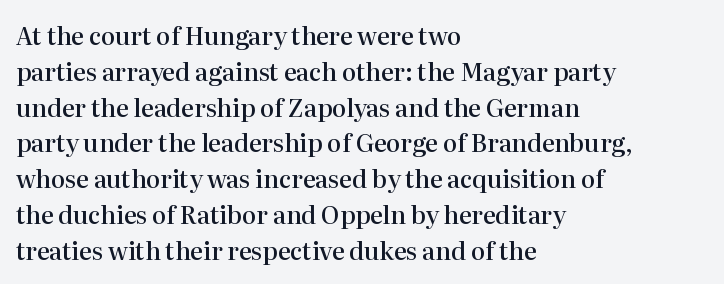
Does extra space separate the letters? No, they use regular spacing. Typographic density is moderately raised because the face is semibold. Do the letters lean? They stand straight. Each line starts at the same left margin while the right side varies. The line-height multiplier appears to be the usual default. Any mark beneath the type? The region is blank.
